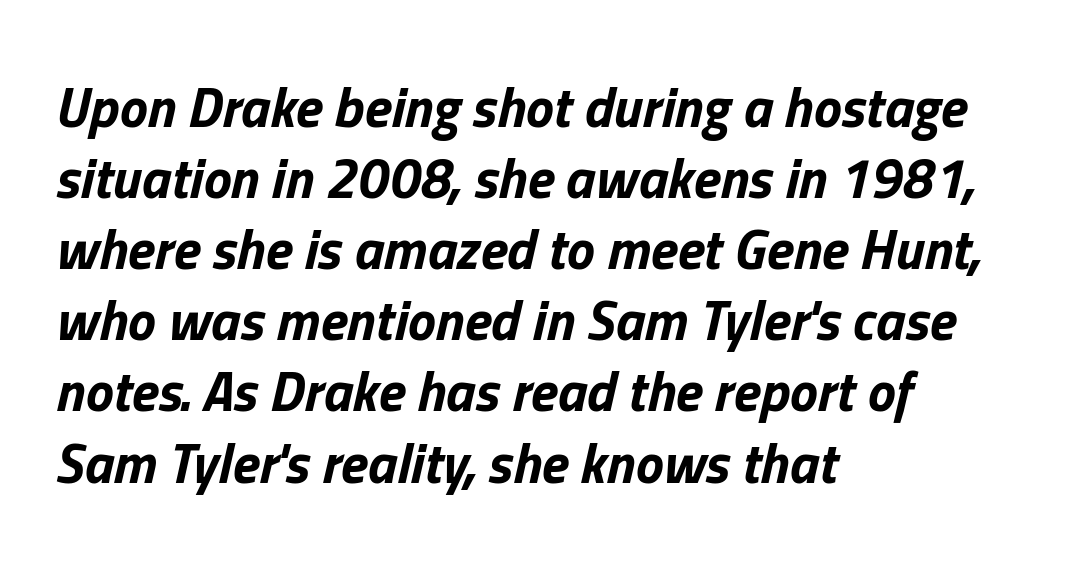
Thick stems and heavy bowls — unmistakably bold. Compared with a centered layout, this one pins lines to the left instead. Glance below the letters and you will spot only blank space. The letters sit at their default tracking, neither squeezed nor spread.
